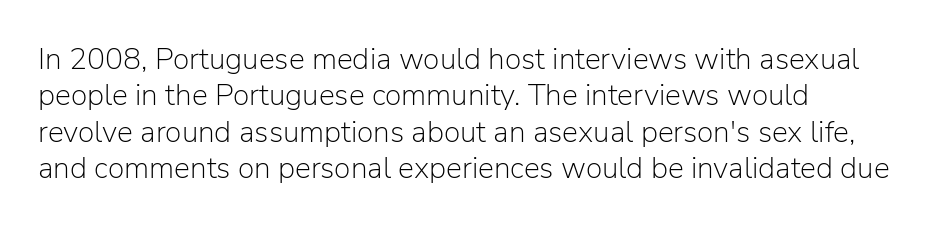
Looks like regular typesetting: each glyph gets only the width it needs. Every stem runs plumb, perpendicular to the baseline. The string is rendered with underlining switched off. Stems and bowls with no extra thickness — not bold.
